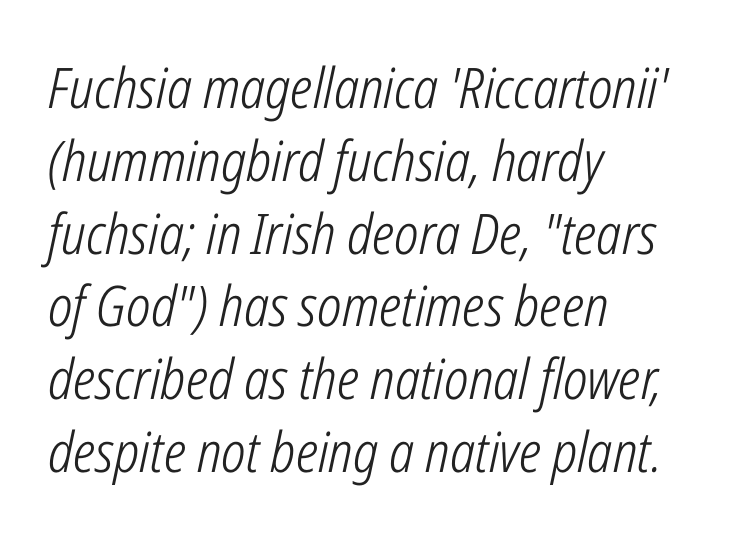
Q: Is the text bold? A: No.
Q: Is the text italic (slanted)? A: Yes, it leans right by about 12 degrees.
Q: Is the text underlined? A: No.
Q: How is the paragraph aligned? A: Left-aligned.
Q: Is the spacing between letters normal or unusually wide? A: Normal.
Q: Is the spacing between lines tight, normal or loose? A: Normal.
Q: Width (condensed, normal, or wide)? A: Condensed.
Q: Stroke contrast? A: Low.
Q: x-height? A: Medium.
Q: Monospaced? A: No.
